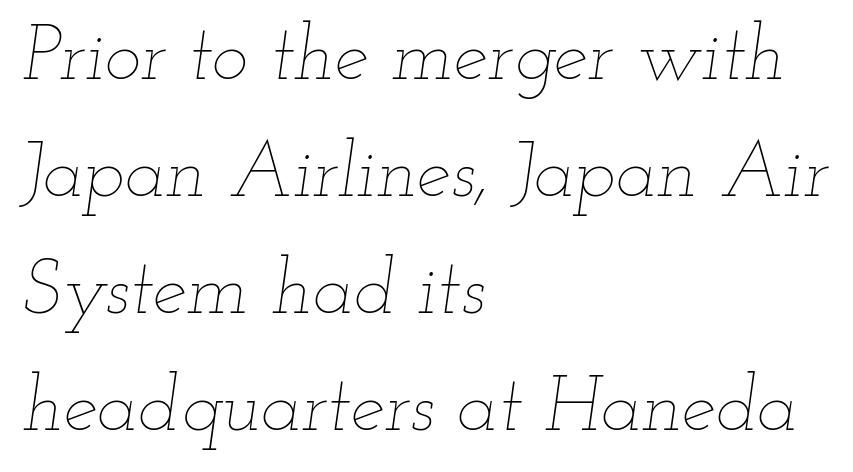
{"italic": "yes", "lean": "right", "slant_degrees": 12, "bold": "no", "weight": "thin", "width": "wide", "stroke_contrast": "low", "x_height": "small", "monospaced": "no", "underline": "no", "align": "left", "line_spacing": "normal", "line_spacing_ratio": 1.52, "letter_spacing": "normal", "letter_spacing_em": 0.0, "glyph_px": 77}
